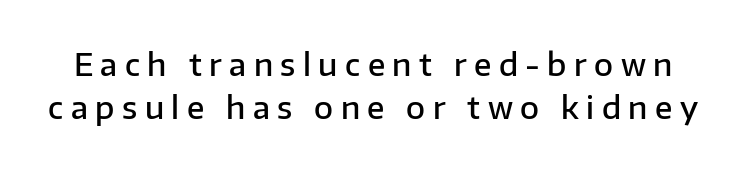
A fair bit of extra ink — the face is semibold, not bold. Proportional: the letters do not fall into vertical columns. Compared with typical paragraphs, the rows here are spaced about the same. Posture: upright roman. The specimen omits any rule beneath the text block's lines.
